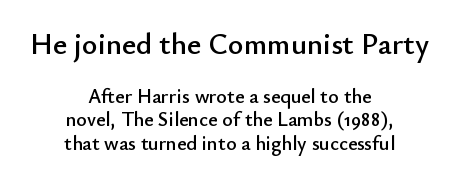
Q: Is the text italic (slanted)? A: No, it is upright.
Q: Is the typeface a serif or a sans-serif typeface? A: Sans-serif.
Q: Is the text underlined? A: No.
Q: How is the paragraph aligned? A: Centered.
Q: Is the spacing between letters normal or unusually wide? A: Normal.
Q: Which block of text is set in a larger size, the first (top) or the second (bottom)? A: The first (top) one.
Q: Width (condensed, normal, or wide)? A: Normal.
Q: Stroke contrast? A: Low.
Q: x-height? A: Small.
Q: Monospaced? A: No.
